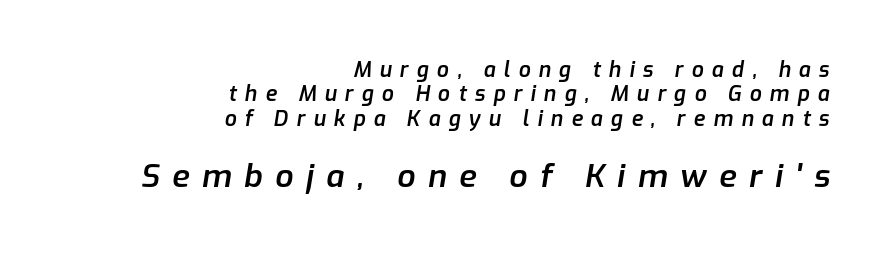
{"italic": "yes", "lean": "right", "slant_degrees": 9, "bold": "semi", "weight": "semibold", "width": "normal", "stroke_contrast": "low", "x_height": "medium", "monospaced": "no", "underline": "no", "align": "right", "line_spacing_ratio": 1.16, "letter_spacing": "wide", "letter_spacing_em": 0.39, "larger_block": "second", "size_ratio": 1.52, "glyph_px": 32}
